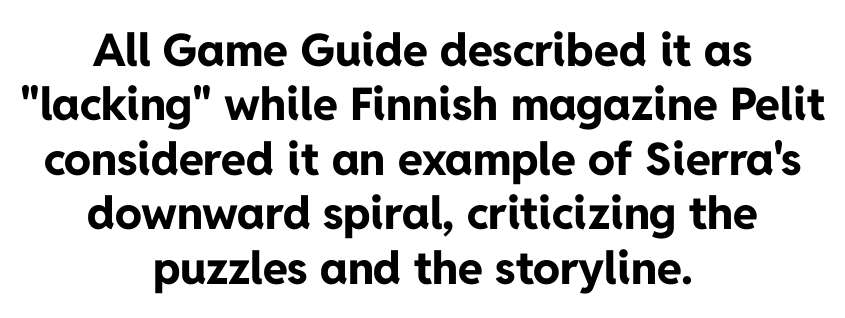
Q: Is the text bold? A: Yes.
Q: Is the text italic (slanted)? A: No, it is upright.
Q: Is the typeface a serif or a sans-serif typeface? A: Sans-serif.
Q: Is the text underlined? A: No.
Q: How is the paragraph aligned? A: Centered.
Q: Is the spacing between letters normal or unusually wide? A: Normal.
Q: Width (condensed, normal, or wide)? A: Normal.
Q: Stroke contrast? A: Low.
Q: x-height? A: Medium.
Q: Monospaced? A: No.
